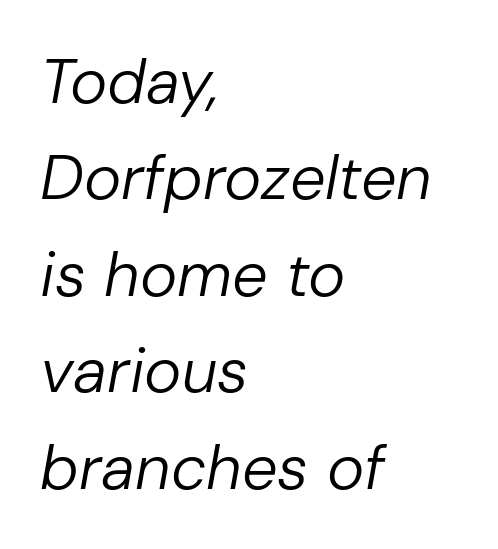
{"italic": "yes", "lean": "right", "slant_degrees": 10, "bold": "no", "weight": "regular", "width": "normal", "stroke_contrast": "low", "x_height": "medium", "monospaced": "no", "underline": "no", "align": "left", "line_spacing": "normal", "line_spacing_ratio": 1.53, "letter_spacing": "normal", "letter_spacing_em": 0.0, "glyph_px": 63}
